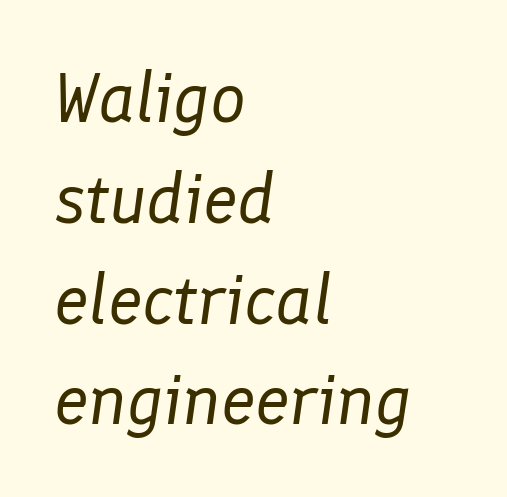
The image shows 71 px regular-weight type, italic (leaning right); set left-aligned, normal line spacing (1.42x), normal letter spacing, not underlined; low stroke contrast and a medium x-height.
